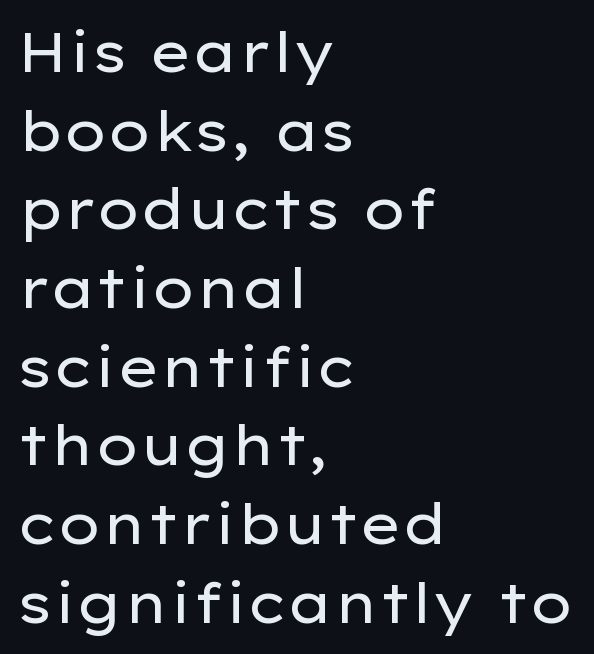
{"serif": "no", "italic": "no", "bold": "no", "weight": "regular", "width": "wide", "stroke_contrast": "low", "x_height": "medium", "monospaced": "no", "underline": "no", "align": "left", "line_spacing": "normal", "line_spacing_ratio": 1.43, "letter_spacing": "normal", "letter_spacing_em": 0.0, "glyph_px": 55}
